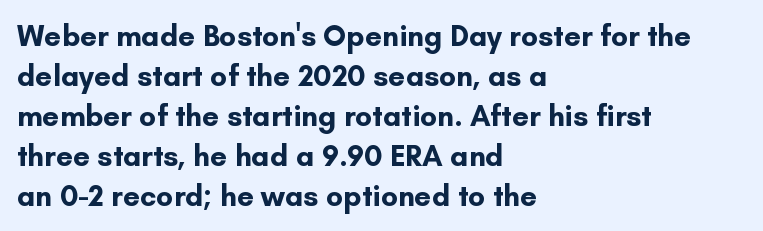
Q: Is the text bold? A: Yes.
Q: Is the text italic (slanted)? A: No, it is upright.
Q: Is the typeface a serif or a sans-serif typeface? A: Sans-serif.
Q: Is the text underlined? A: No.
Q: How is the paragraph aligned? A: Left-aligned.
Q: Is the spacing between letters normal or unusually wide? A: Normal.
Q: Is the spacing between lines tight, normal or loose? A: Normal.
Q: Width (condensed, normal, or wide)? A: Normal.
Q: Stroke contrast? A: Low.
Q: x-height? A: Small.
Q: Monospaced? A: No.
